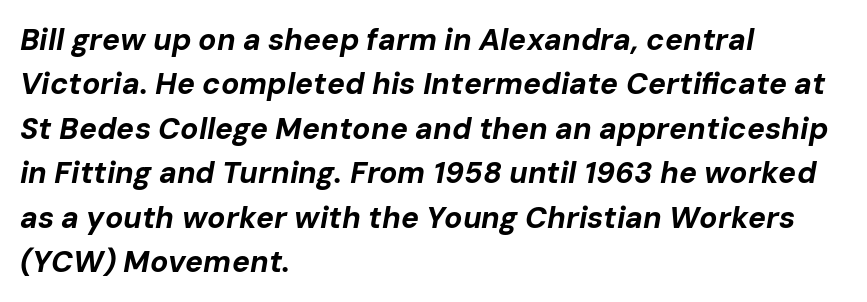
{"italic": "yes", "lean": "right", "slant_degrees": 10, "bold": "yes", "weight": "bold", "width": "normal", "stroke_contrast": "low", "x_height": "medium", "monospaced": "no", "underline": "no", "align": "left", "line_spacing": "normal", "line_spacing_ratio": 1.48, "letter_spacing": "normal", "letter_spacing_em": 0.0, "glyph_px": 30}
